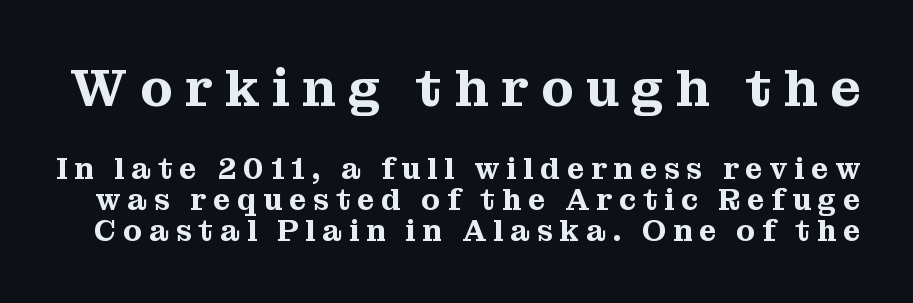
Q: Is the text italic (slanted)? A: No, it is upright.
Q: Is the typeface a serif or a sans-serif typeface? A: Serif.
Q: Is the text underlined? A: No.
Q: Is the spacing between letters normal or unusually wide? A: Unusually wide.
Q: Is the spacing between lines tight, normal or loose? A: Tight.
Q: Which block of text is set in a larger size, the first (top) or the second (bottom)? A: The first (top) one.
Q: Width (condensed, normal, or wide)? A: Normal.
Q: Stroke contrast? A: Medium.
Q: x-height? A: Medium.
Q: Monospaced? A: No.
